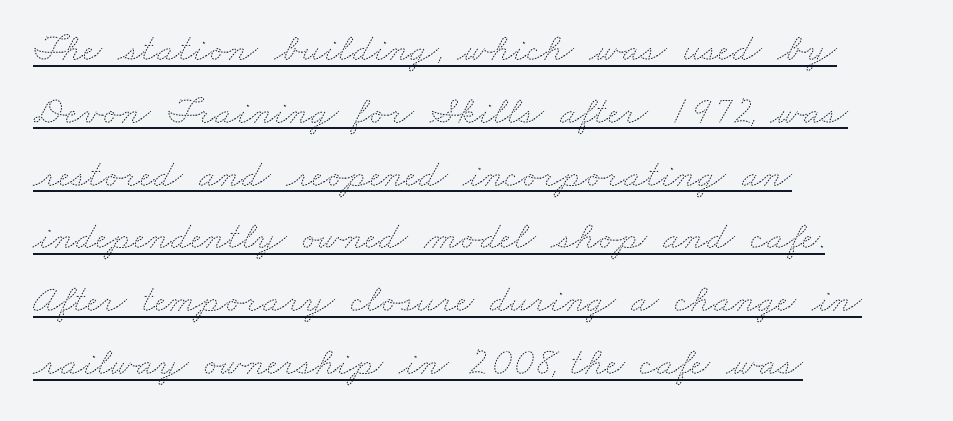
Q: Is the text bold? A: No.
Q: Is the text underlined? A: Yes.
Q: How is the paragraph aligned? A: Left-aligned.
Q: Is the spacing between letters normal or unusually wide? A: Normal.
Q: Is the spacing between lines tight, normal or loose? A: Normal.
Q: Width (condensed, normal, or wide)? A: Wide.
Q: Stroke contrast? A: Medium.
Q: x-height? A: Small.
Q: Monospaced? A: No.
